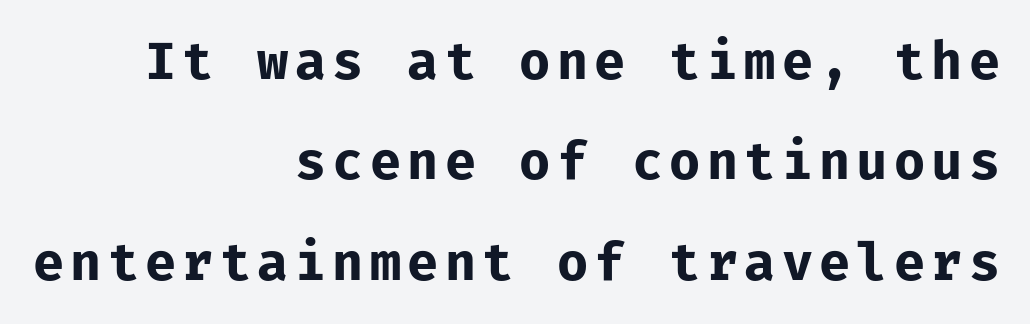
Only glyphs here, with clear space below each row. Designer's note — italics off, roman on. This block would shrink considerably if given ordinary leading; it's expanded now. As a designer I'd log this as weight 700, bold. Line ends are locked; line starts wander.
